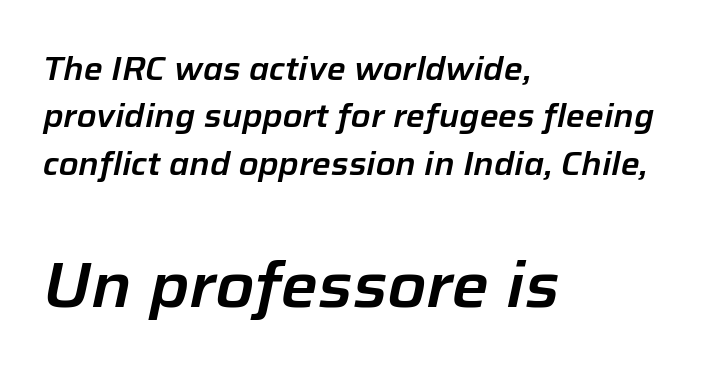
The image shows 63 px text type, italic (leaning right); set left-aligned, normal line spacing (1.48x), normal letter spacing, not underlined; the second (bottom) block is 1.97x larger; low stroke contrast and a medium x-height.
